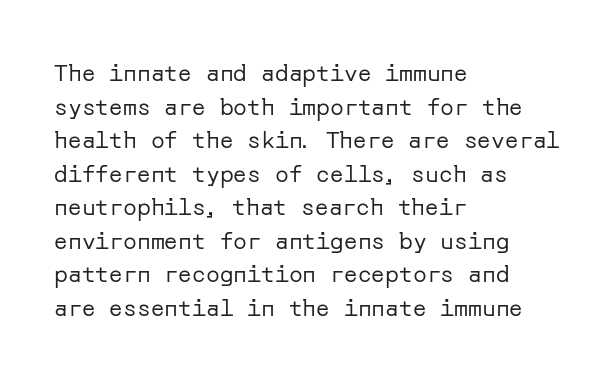
The image shows 23 px text type, upright; set left-aligned, normal line spacing (1.46x), normal letter spacing, not underlined.
